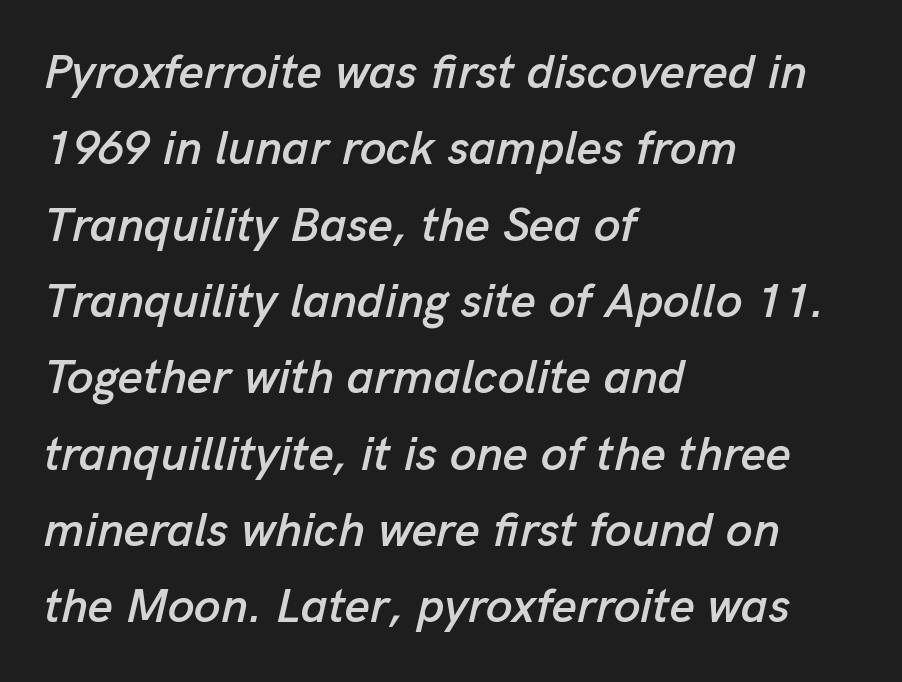
The space between consecutive lines is moderate. Is this a fixed-width face? No — the glyphs have proportional, varying widths. The font's italic variant was chosen for this text. The typesetter chose a ragged-right arrangement here. The space directly below the letters is spotless.
